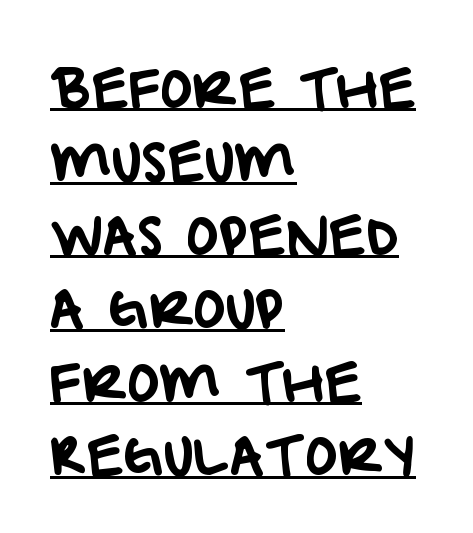
The image shows 54 px sans-serif type; set left-aligned, normal line spacing (1.36x), normal letter spacing, underlined; low stroke contrast and a large x-height.
